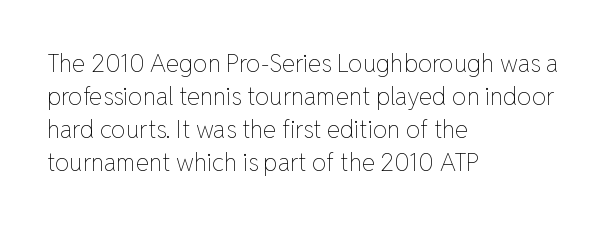
Q: Is the text bold? A: No.
Q: Is the text italic (slanted)? A: No, it is upright.
Q: Is the text underlined? A: No.
Q: How is the paragraph aligned? A: Left-aligned.
Q: Is the spacing between letters normal or unusually wide? A: Normal.
Q: Is the spacing between lines tight, normal or loose? A: Normal.
